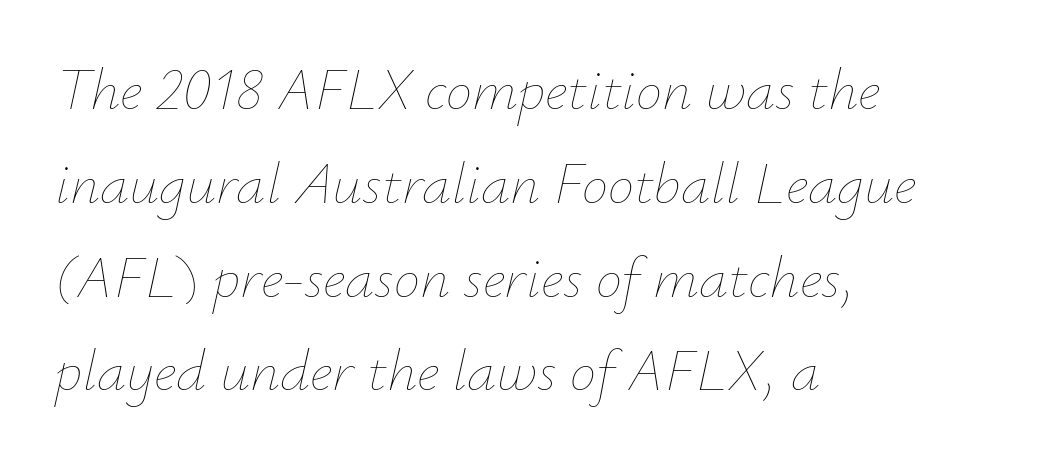
The image shows 59 px thin type, italic (leaning right); set left-aligned, normal line spacing (1.59x), normal letter spacing, not underlined; low stroke contrast and a small x-height.
